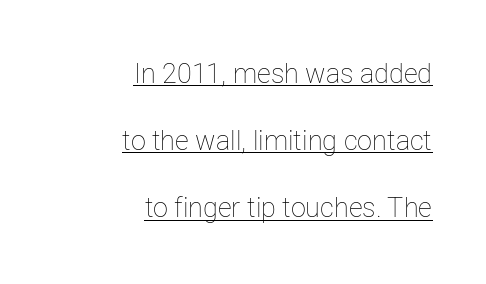
Q: Is the text bold? A: No.
Q: Is the text italic (slanted)? A: No, it is upright.
Q: Is the text underlined? A: Yes.
Q: How is the paragraph aligned? A: Right-aligned.
Q: Is the spacing between letters normal or unusually wide? A: Normal.
Q: Is the spacing between lines tight, normal or loose? A: Loose.
